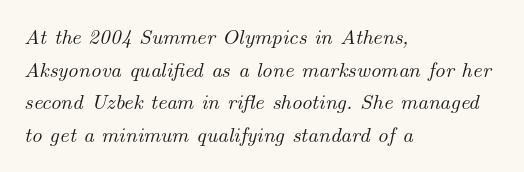
The image shows 21 px text type, italic (leaning right); set left-aligned, normal line spacing (1.55x), normal letter spacing, not underlined.
